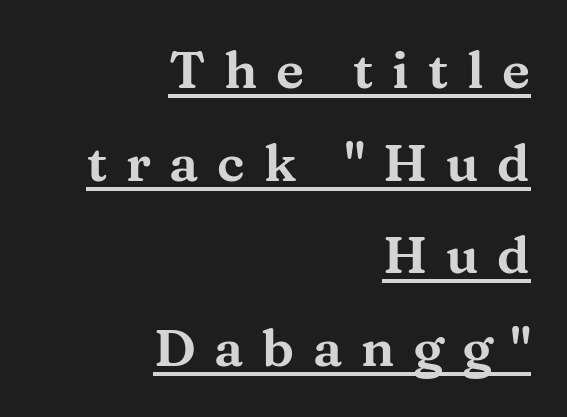
The image shows 52 px wide serif type, upright; set right-aligned, line spacing 1.78x, unusually wide letter spacing (+0.36 em), underlined; medium stroke contrast and a medium x-height.
